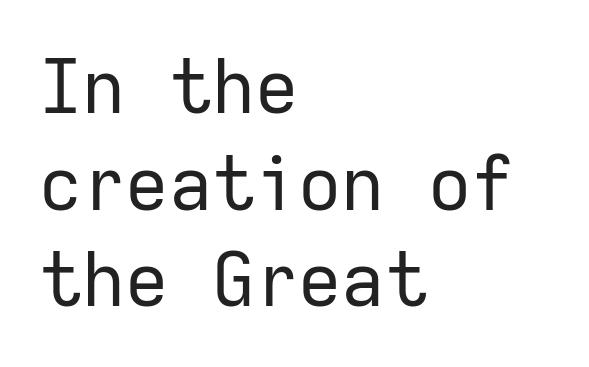
The foot of each line stays bare and open. The typography opts for an upright posture over an oblique one. This sample is left-justified, so line endings fall wherever the words run out. Each word holds together tightly as a unit, with standard inter-letter gaps. Every character here occupies the same horizontal width, giving the sample a typewriter-like rhythm. The characters are drawn with everyday or finer stroke widths.
